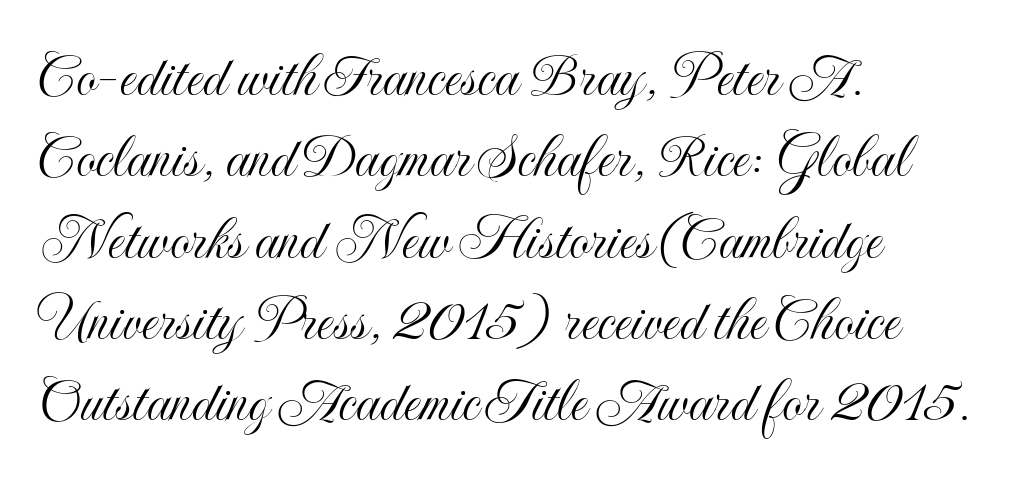
{"width": "condensed", "x_height": "small", "monospaced": "no", "underline": "no", "align": "left", "line_spacing": "normal", "line_spacing_ratio": 1.27, "letter_spacing": "normal", "letter_spacing_em": 0.0, "glyph_px": 64}
